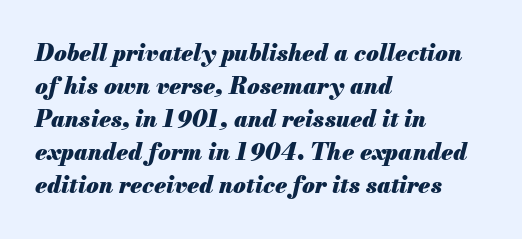
The image shows 23 px bold type, italic (leaning right); set left-aligned, normal line spacing (1.44x), normal letter spacing, not underlined.
